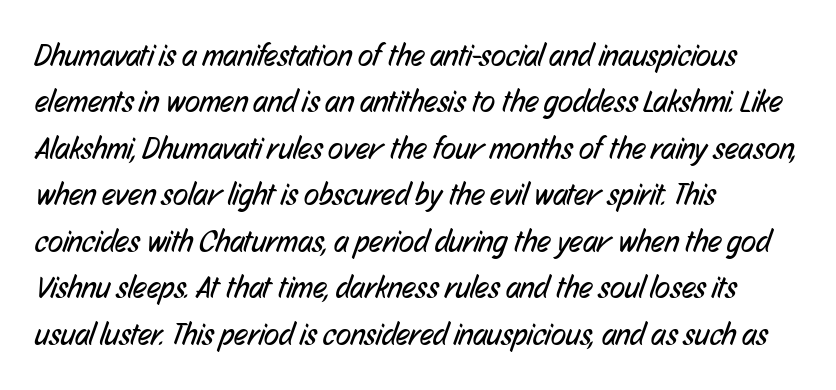
Q: Is the text bold? A: No.
Q: Is the typeface a serif or a sans-serif typeface? A: Sans-serif.
Q: Is the text underlined? A: No.
Q: How is the paragraph aligned? A: Left-aligned.
Q: Is the spacing between letters normal or unusually wide? A: Normal.
Q: Is the spacing between lines tight, normal or loose? A: Normal.
Q: Width (condensed, normal, or wide)? A: Condensed.
Q: Stroke contrast? A: Low.
Q: x-height? A: Medium.
Q: Monospaced? A: No.
